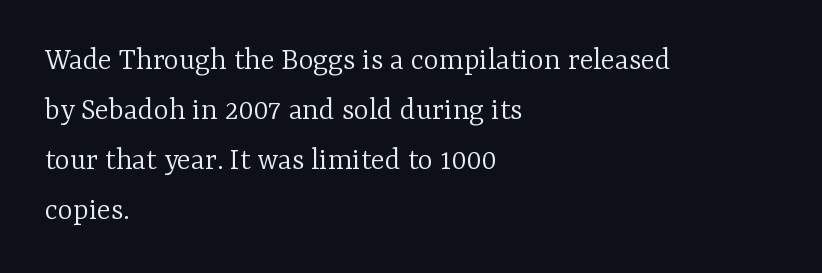
The image shows 32 px light serif type, upright; set left-aligned, normal line spacing (1.56x), normal letter spacing, not underlined; low stroke contrast and a medium x-height.
